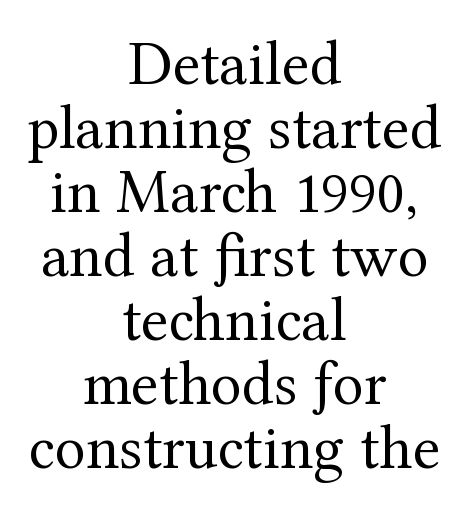
{"serif": "yes", "italic": "no", "bold": "no", "weight": "regular", "width": "normal", "stroke_contrast": "medium", "x_height": "medium", "monospaced": "no", "underline": "no", "align": "center", "line_spacing": "tight", "line_spacing_ratio": 1.0, "letter_spacing": "normal", "letter_spacing_em": 0.0, "glyph_px": 64}
